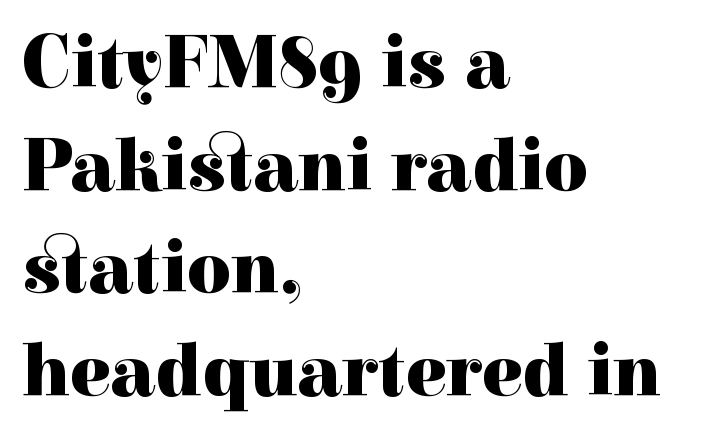
{"serif": "yes", "italic": "no", "bold": "yes", "weight": "heavy", "width": "normal", "x_height": "medium", "monospaced": "no", "underline": "no", "align": "left", "line_spacing": "normal", "line_spacing_ratio": 1.37, "letter_spacing": "normal", "letter_spacing_em": 0.0, "glyph_px": 75}
